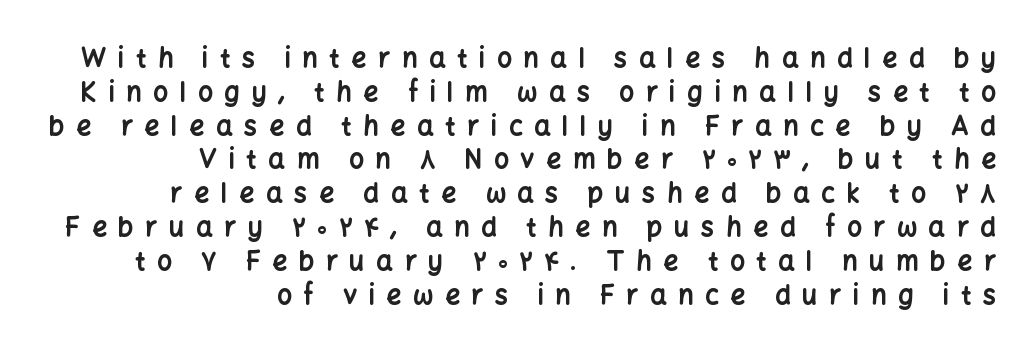
No italicization has been applied; the sample stays upright. Is there much room between lines? A standard amount, neither cramped nor airy. The gaps between neighbouring characters are conspicuously large. Every letter is thick-stroked: bold, no question.
